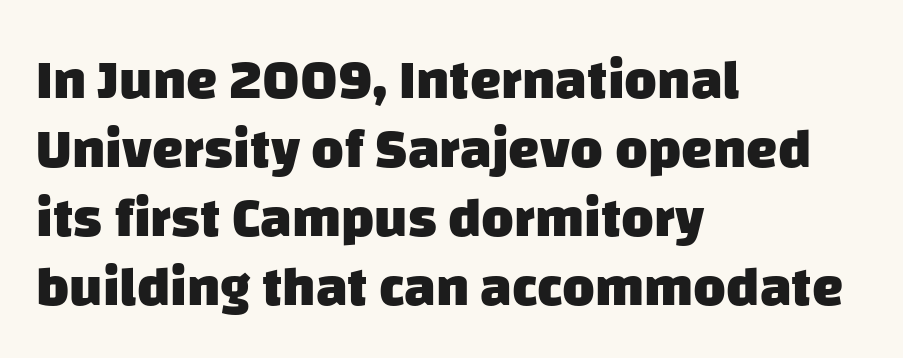
Q: Is the text bold? A: Yes.
Q: Is the typeface a serif or a sans-serif typeface? A: Sans-serif.
Q: Is the text underlined? A: No.
Q: How is the paragraph aligned? A: Left-aligned.
Q: Is the spacing between letters normal or unusually wide? A: Normal.
Q: Width (condensed, normal, or wide)? A: Normal.
Q: Stroke contrast? A: Low.
Q: x-height? A: Large.
Q: Monospaced? A: No.
